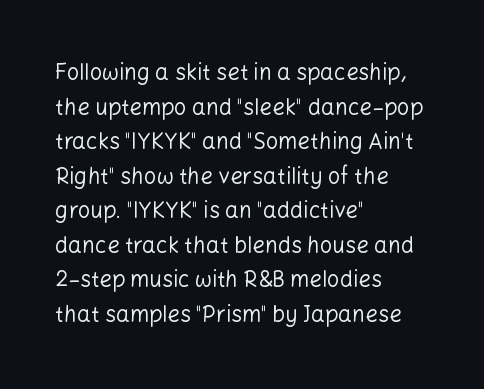
{"italic": "no", "bold": "no", "underline": "no", "align": "left", "line_spacing": "normal", "line_spacing_ratio": 1.57, "letter_spacing": "normal", "letter_spacing_em": 0.0, "glyph_px": 22}
